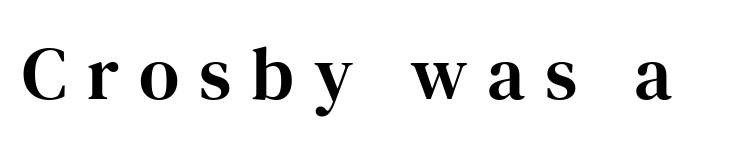
Q: Is the text italic (slanted)? A: No, it is upright.
Q: Is the typeface a serif or a sans-serif typeface? A: Serif.
Q: Is the text underlined? A: No.
Q: Is the spacing between letters normal or unusually wide? A: Unusually wide.
Q: Width (condensed, normal, or wide)? A: Normal.
Q: Stroke contrast? A: High.
Q: x-height? A: Medium.
Q: Monospaced? A: No.
